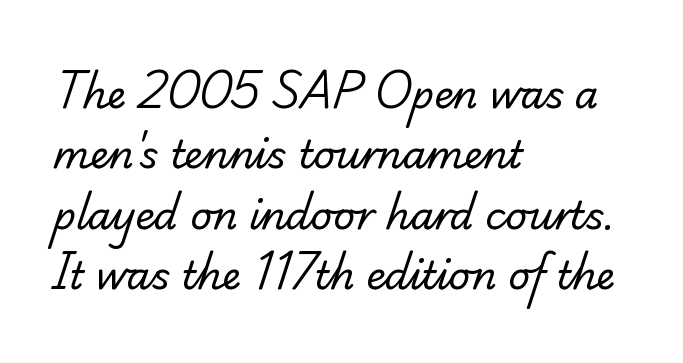
{"serif": "yes", "bold": "no", "weight": "regular", "width": "normal", "stroke_contrast": "low", "x_height": "small", "monospaced": "no", "underline": "no", "align": "left", "line_spacing": "normal", "line_spacing_ratio": 1.59, "letter_spacing": "normal", "letter_spacing_em": 0.0, "glyph_px": 38}
